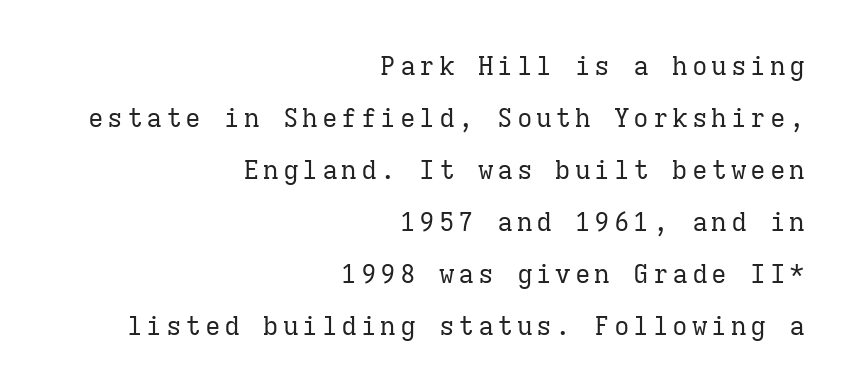
Is the stroke heavy? The answer is a plain regular-or-lighter. Loosely led — the rows are spread out. Rule under the text: the space is simply empty. The font's upright variant was chosen for this text. Does the copy run flush right? Yes — the right margin is perfectly even.
